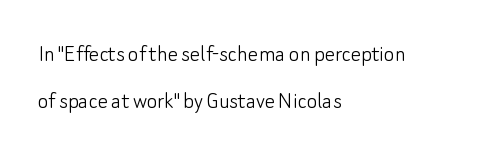
{"italic": "no", "bold": "no", "underline": "no", "align": "left", "line_spacing": "loose", "line_spacing_ratio": 1.9, "letter_spacing": "normal", "letter_spacing_em": 0.0, "glyph_px": 25}
